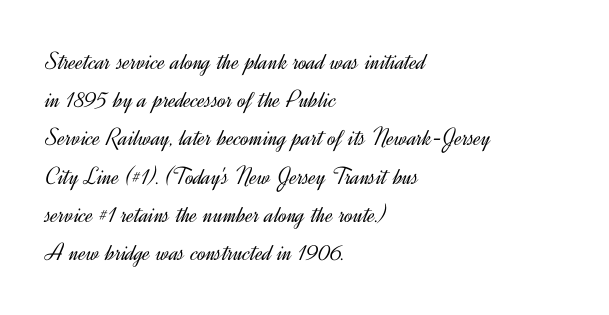
The glyphs are unaccompanied by any horizontal stroke below them. These lines keep a tight, regular rhythm from letter to letter. Interline gaps are of average width in this sample. The paragraph shown leans on its left margin.
